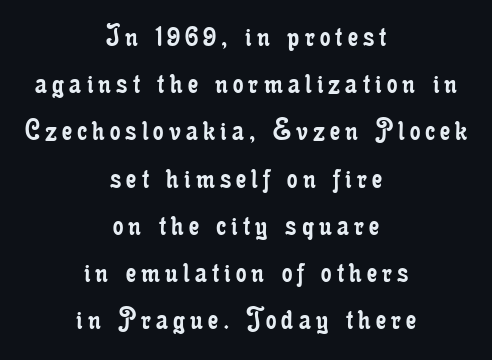
{"serif": "yes", "italic": "no", "bold": "no", "weight": "regular", "width": "condensed", "stroke_contrast": "low", "x_height": "small", "monospaced": "no", "underline": "no", "align": "center", "line_spacing": "normal", "line_spacing_ratio": 1.43, "glyph_px": 33}
